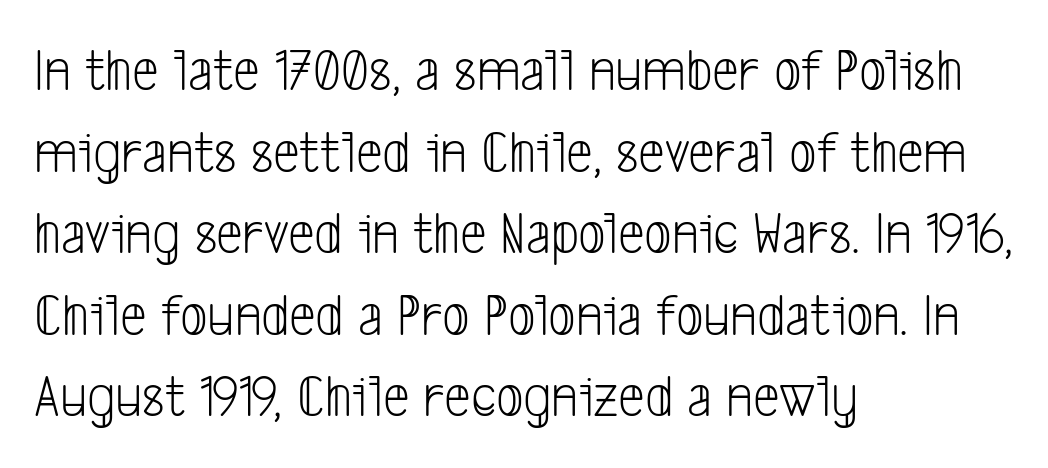
The image shows 60 px light, condensed sans-serif type; set left-aligned, normal line spacing (1.36x), normal letter spacing, not underlined; low stroke contrast and a medium x-height.
